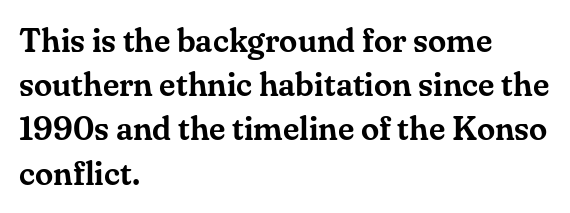
If you measured baseline to baseline, you'd find a middling distance. Teacher's note: observe the even left margin — that is flush-left alignment. Decoration check: the copy has no underline. Serifs: yes, visible at the terminals of the letterforms. Does extra space separate the letters? No, they use regular spacing. Style check: upright.
